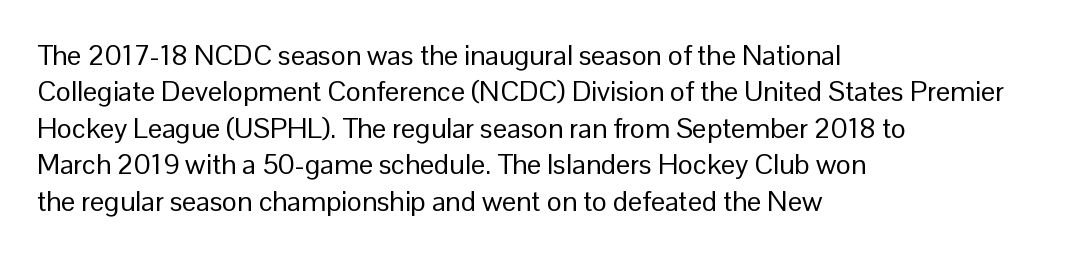
The tracking reads as untouched default to a designer's eye. The letters advance in unequal steps, a hallmark of proportional type. Typographically, this falls in the sans-serif category. Underlining? Definitely not there. The lines in this sample share a left origin and differ only in where they stop. Quick note: interline space is typical.
